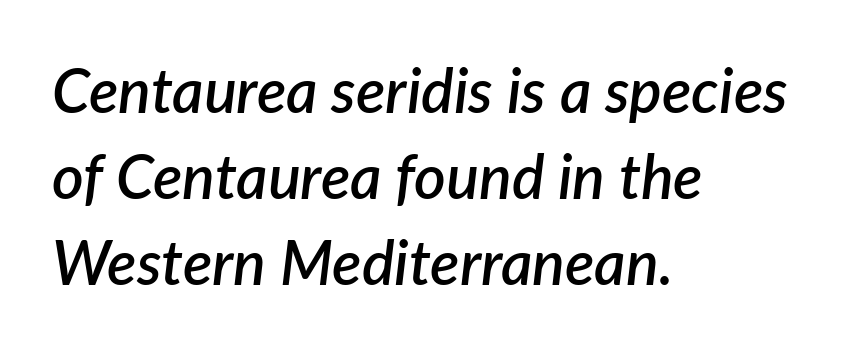
Q: Is the text bold? A: Semi-bold.
Q: Is the text italic (slanted)? A: Yes, it leans right by about 7 degrees.
Q: Is the text underlined? A: No.
Q: How is the paragraph aligned? A: Left-aligned.
Q: Is the spacing between letters normal or unusually wide? A: Normal.
Q: Is the spacing between lines tight, normal or loose? A: Normal.
Q: Width (condensed, normal, or wide)? A: Normal.
Q: Stroke contrast? A: Low.
Q: x-height? A: Medium.
Q: Monospaced? A: No.
